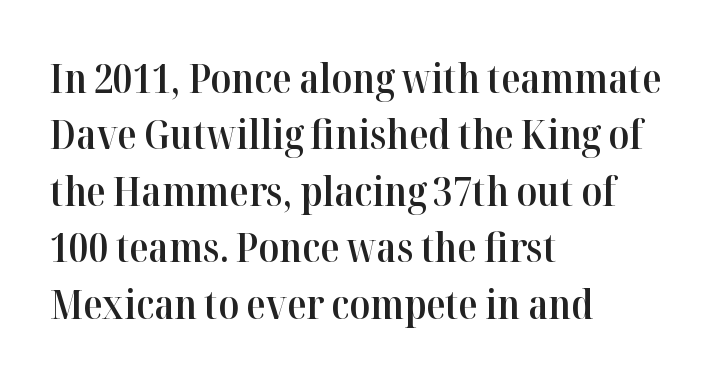
The image shows 40 px semibold serif type, upright; set left-aligned, normal line spacing (1.41x), normal letter spacing, not underlined; high stroke contrast and a medium x-height.
